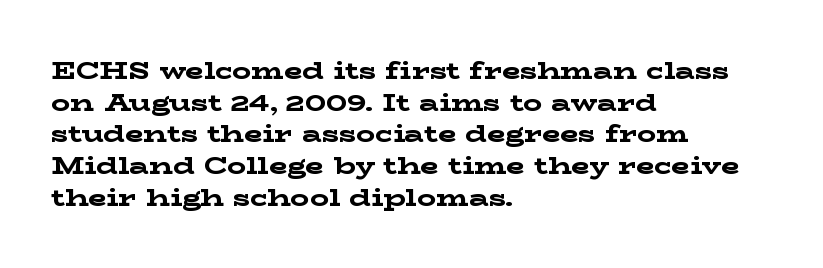
Q: Is the text bold? A: Yes.
Q: Is the text italic (slanted)? A: No, it is upright.
Q: Is the text underlined? A: No.
Q: How is the paragraph aligned? A: Left-aligned.
Q: Is the spacing between letters normal or unusually wide? A: Normal.
Q: Is the spacing between lines tight, normal or loose? A: Normal.
